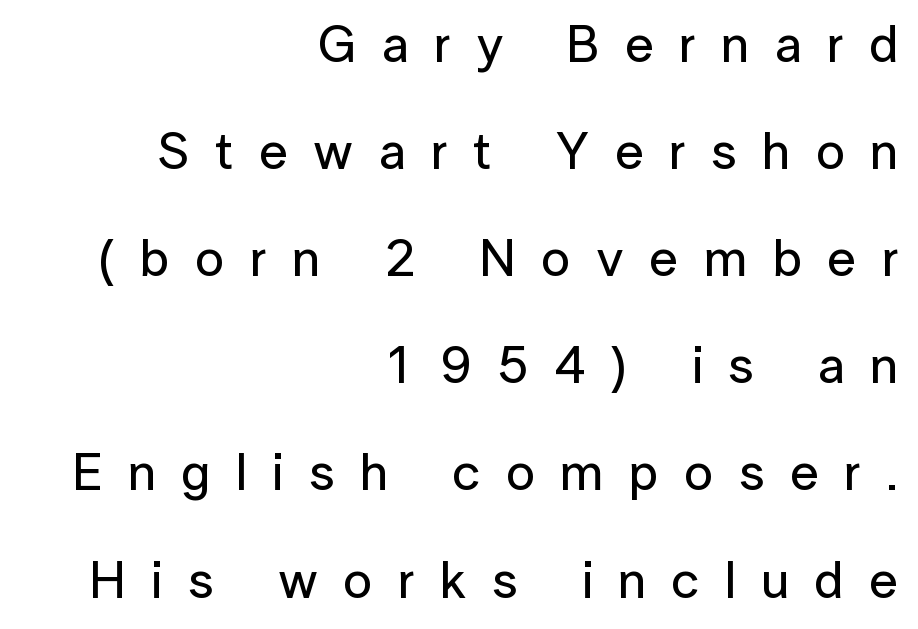
The image shows 52 px sans-serif type, upright; set right-aligned, loose line spacing (2.06x), unusually wide letter spacing (+0.49 em), not underlined; low stroke contrast and a medium x-height.
